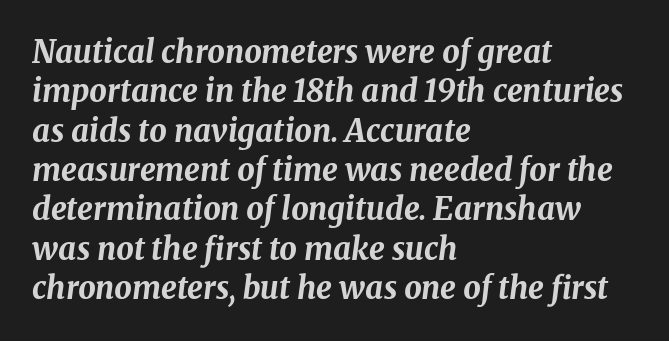
The axis of the letterforms is tilted away from vertical. Varying glyph widths throughout — classic text-font behaviour. Students, observe: this is what conventionally led text looks like. Observe the ordinary spacing: letters are neighbours, not strangers. The rendering anchors every line to the left-hand side.
